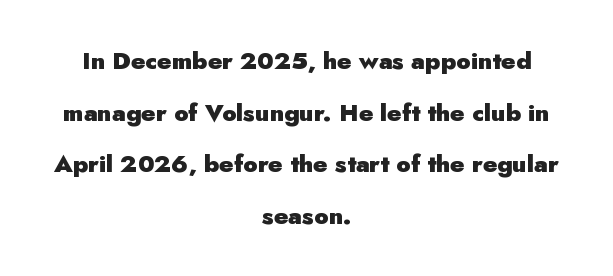
It's the straight-up-and-down kind of type. Line spacing here is loose. Glance below the letters and you will spot only blank space. Words appear dense and cohesive because spacing is normal.
